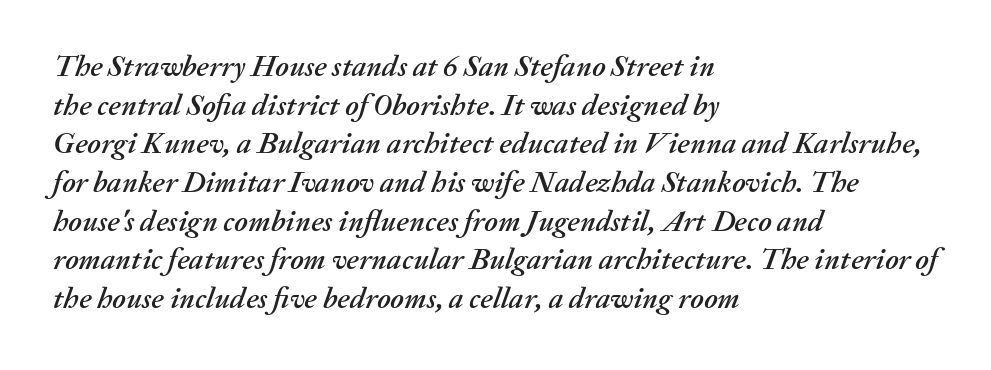
{"italic": "yes", "lean": "right", "slant_degrees": 20, "width": "normal", "stroke_contrast": "medium", "x_height": "medium", "monospaced": "no", "underline": "no", "align": "left", "line_spacing": "normal", "line_spacing_ratio": 1.29, "letter_spacing": "normal", "letter_spacing_em": 0.0, "glyph_px": 30}
